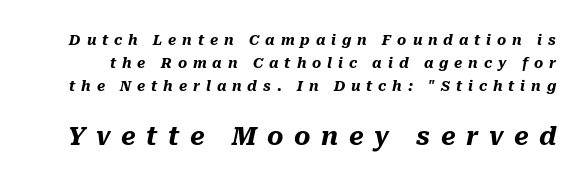
{"italic": "yes", "lean": "right", "slant_degrees": 10, "bold": "yes", "underline": "no", "line_spacing": "normal", "line_spacing_ratio": 1.64, "letter_spacing": "wide", "letter_spacing_em": 0.42, "larger_block": "second", "size_ratio": 1.79, "glyph_px": 25}
